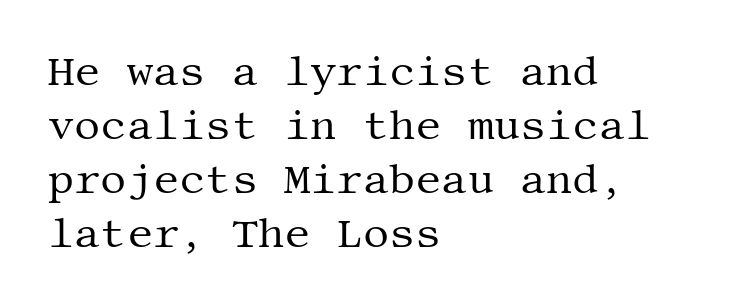
The letters sit at their default tracking, neither squeezed nor spread. The lettering stays uniformly vertical, giving the passage a roman look. Does the copy run flush right? No — it runs flush left. Leading matches the norm, producing a regular column. Each row of text sits above clean, open space. The passage shown is not bold in any degree.
